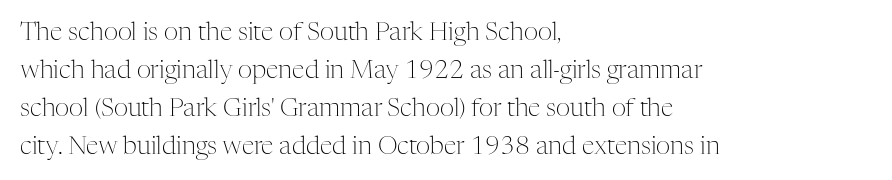
The image shows 25 px text type, upright; set left-aligned, normal line spacing (1.52x), normal letter spacing, not underlined.
